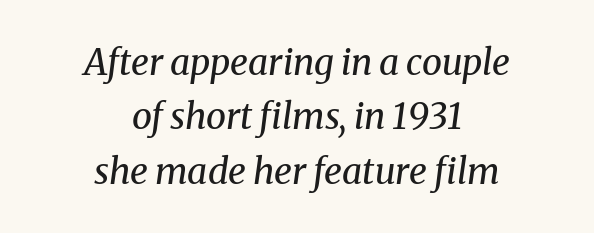
{"serif": "yes", "italic": "yes", "lean": "right", "slant_degrees": 8, "bold": "no", "weight": "regular", "width": "normal", "stroke_contrast": "medium", "x_height": "medium", "monospaced": "no", "underline": "no", "align": "center", "line_spacing": "normal", "line_spacing_ratio": 1.51, "letter_spacing": "normal", "letter_spacing_em": 0.0, "glyph_px": 36}
